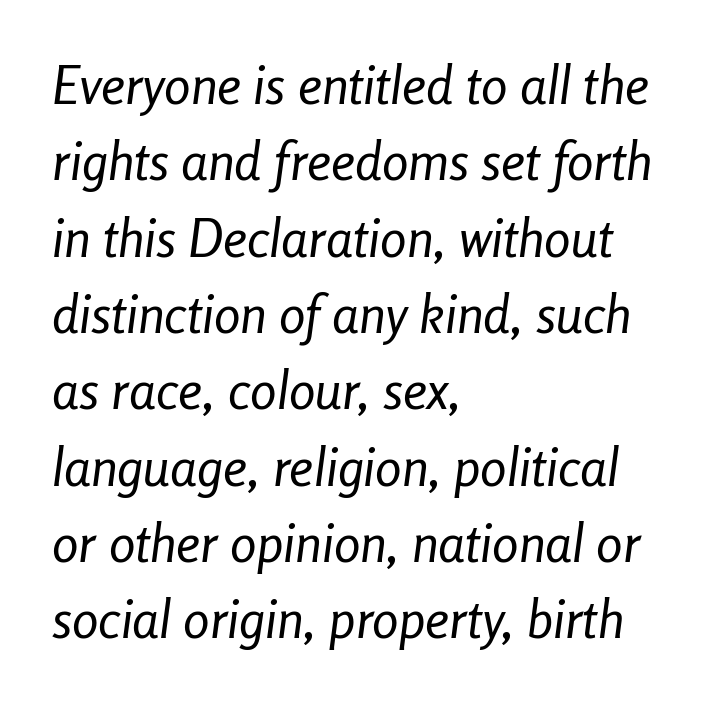
Q: Is the text bold? A: No.
Q: Is the text italic (slanted)? A: Yes, it leans right by about 8 degrees.
Q: Is the text underlined? A: No.
Q: How is the paragraph aligned? A: Left-aligned.
Q: Is the spacing between letters normal or unusually wide? A: Normal.
Q: Is the spacing between lines tight, normal or loose? A: Normal.
Q: Width (condensed, normal, or wide)? A: Condensed.
Q: Stroke contrast? A: Low.
Q: x-height? A: Medium.
Q: Monospaced? A: No.
